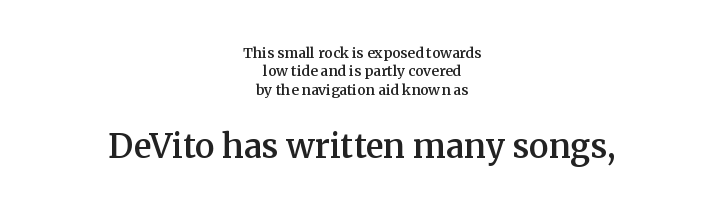
Two sizes are in play, and the larger belongs to the second block. Italic? Not at all — the glyphs are vertical. The letters advance in unequal steps, a hallmark of proportional type. Beneath every word, the page is bare.
